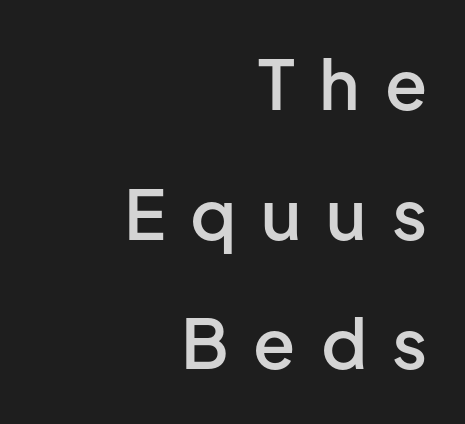
{"serif": "no", "italic": "no", "bold": "semi", "weight": "semibold", "width": "normal", "stroke_contrast": "low", "x_height": "medium", "monospaced": "no", "underline": "no", "align": "right", "line_spacing_ratio": 1.88, "letter_spacing": "wide", "letter_spacing_em": 0.36, "glyph_px": 69}
